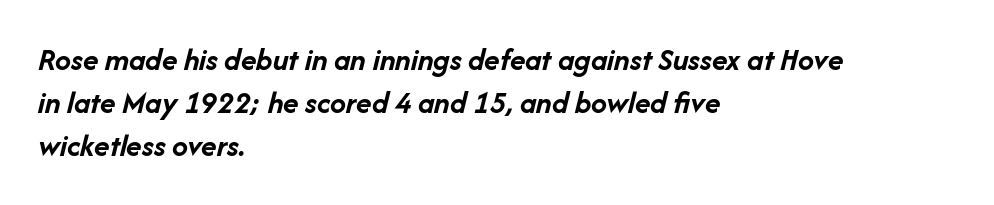
The image shows 32 px semibold type, italic (leaning right); set left-aligned, normal line spacing (1.34x), normal letter spacing, not underlined; low stroke contrast and a medium x-height.
